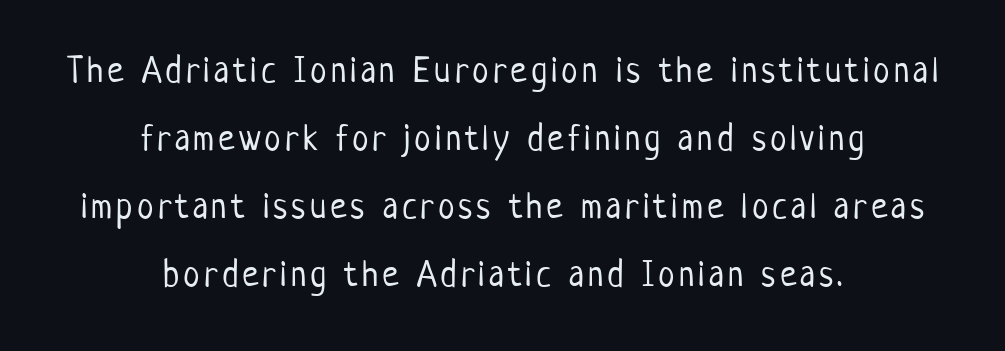
Q: Is the text bold? A: No.
Q: Is the text italic (slanted)? A: No, it is upright.
Q: Is the typeface a serif or a sans-serif typeface? A: Sans-serif.
Q: Is the text underlined? A: No.
Q: How is the paragraph aligned? A: Centered.
Q: Width (condensed, normal, or wide)? A: Condensed.
Q: Stroke contrast? A: Low.
Q: x-height? A: Medium.
Q: Monospaced? A: No.
